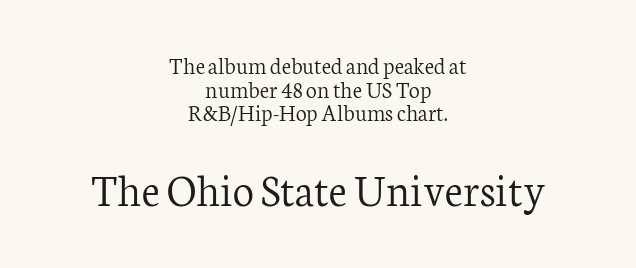
The image shows 47 px light serif type, upright; set centered, tight line spacing (0.98x), normal letter spacing, not underlined; the second (bottom) block is 1.96x larger; low stroke contrast and a medium x-height.
